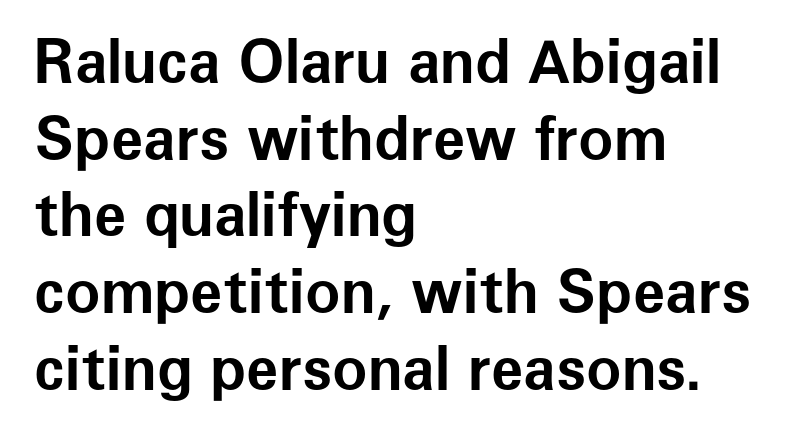
{"serif": "no", "italic": "no", "bold": "yes", "weight": "bold", "width": "normal", "stroke_contrast": "low", "x_height": "medium", "monospaced": "no", "underline": "no", "align": "left", "line_spacing": "normal", "line_spacing_ratio": 1.3, "letter_spacing": "normal", "letter_spacing_em": 0.0, "glyph_px": 59}
